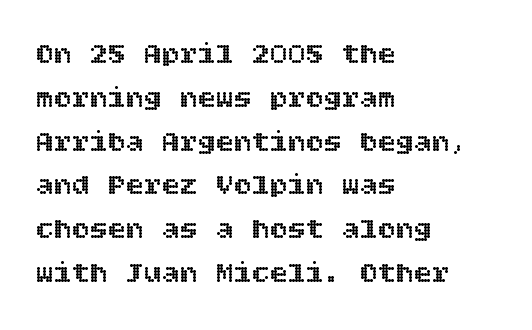
Q: Is the text italic (slanted)? A: No, it is upright.
Q: Is the text underlined? A: No.
Q: How is the paragraph aligned? A: Left-aligned.
Q: Is the spacing between letters normal or unusually wide? A: Normal.
Q: Is the spacing between lines tight, normal or loose? A: Normal.
Q: Width (condensed, normal, or wide)? A: Normal.
Q: x-height? A: Large.
